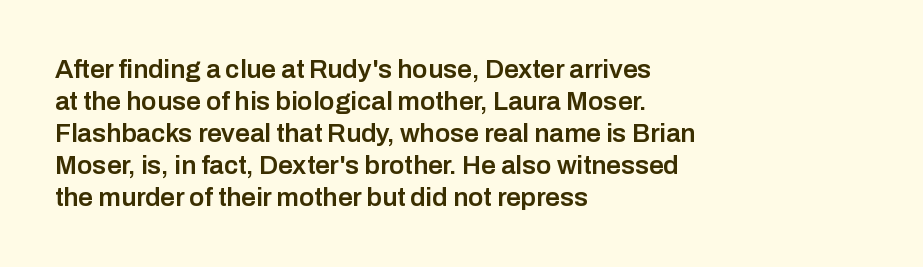
Q: Is the text bold? A: Semi-bold.
Q: Is the text italic (slanted)? A: No, it is upright.
Q: Is the text underlined? A: No.
Q: How is the paragraph aligned? A: Left-aligned.
Q: Is the spacing between letters normal or unusually wide? A: Normal.
